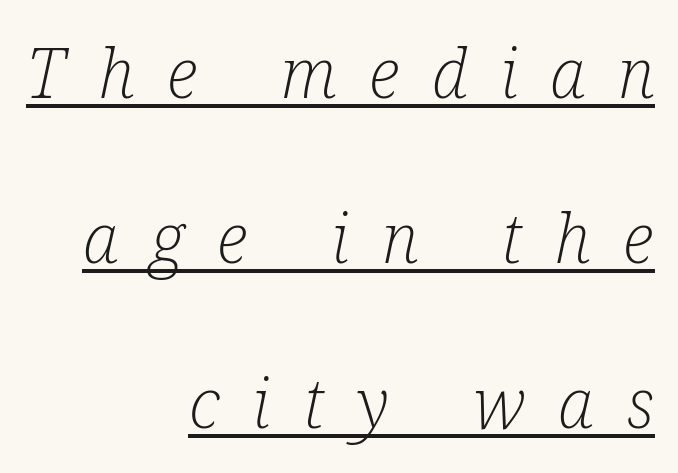
Q: Is the text bold? A: No.
Q: Is the text italic (slanted)? A: Yes, it leans right by about 12 degrees.
Q: Is the typeface a serif or a sans-serif typeface? A: Serif.
Q: Is the text underlined? A: Yes.
Q: How is the paragraph aligned? A: Right-aligned.
Q: Is the spacing between letters normal or unusually wide? A: Unusually wide.
Q: Is the spacing between lines tight, normal or loose? A: Loose.
Q: Width (condensed, normal, or wide)? A: Condensed.
Q: Stroke contrast? A: Low.
Q: x-height? A: Medium.
Q: Monospaced? A: No.
